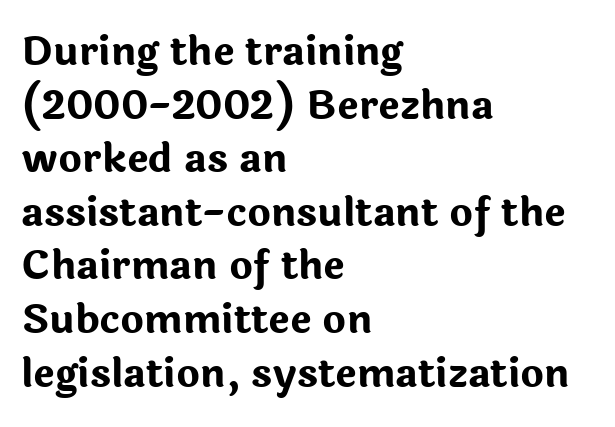
The image shows 40 px bold sans-serif type, upright; set left-aligned, normal line spacing (1.34x), normal letter spacing, not underlined; low stroke contrast and a medium x-height.
